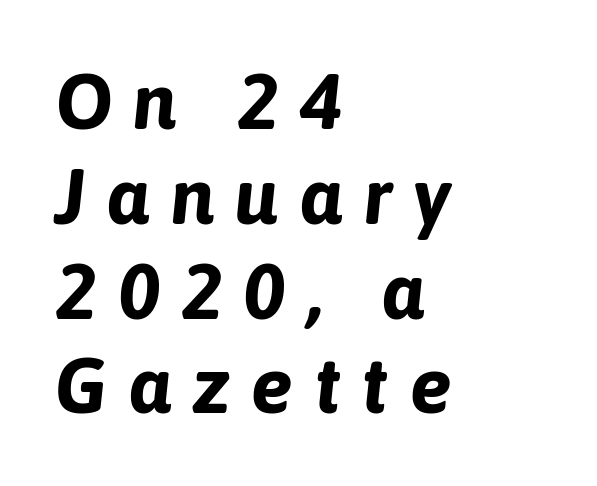
{"italic": "yes", "lean": "right", "slant_degrees": 6, "bold": "yes", "weight": "bold", "width": "normal", "stroke_contrast": "low", "x_height": "medium", "monospaced": "no", "underline": "no", "align": "left", "line_spacing_ratio": 1.2, "letter_spacing": "wide", "letter_spacing_em": 0.26, "glyph_px": 79}
